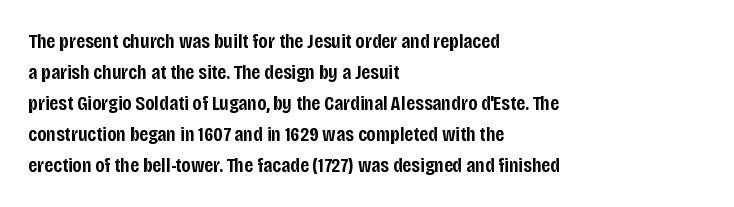
Q: Is the text bold? A: Semi-bold.
Q: Is the text italic (slanted)? A: No, it is upright.
Q: Is the text underlined? A: No.
Q: How is the paragraph aligned? A: Left-aligned.
Q: Is the spacing between letters normal or unusually wide? A: Normal.
Q: Is the spacing between lines tight, normal or loose? A: Normal.
